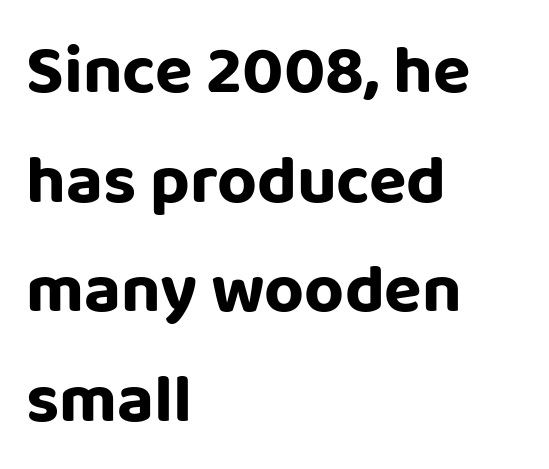
{"serif": "no", "italic": "no", "width": "normal", "stroke_contrast": "low", "x_height": "large", "monospaced": "no", "underline": "no", "align": "left", "line_spacing": "normal", "line_spacing_ratio": 1.59, "letter_spacing": "normal", "letter_spacing_em": 0.0, "glyph_px": 69}
